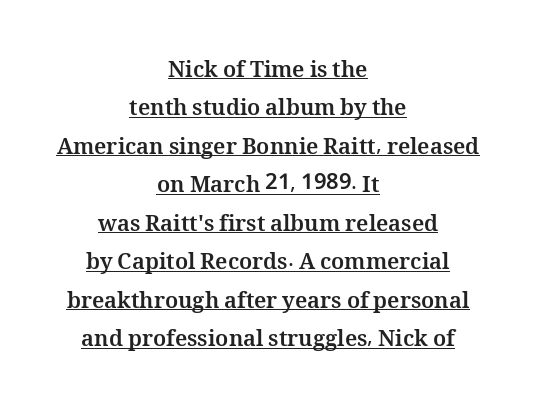
Q: Is the text bold? A: Yes.
Q: Is the text italic (slanted)? A: No, it is upright.
Q: Is the text underlined? A: Yes.
Q: How is the paragraph aligned? A: Centered.
Q: Is the spacing between letters normal or unusually wide? A: Normal.
